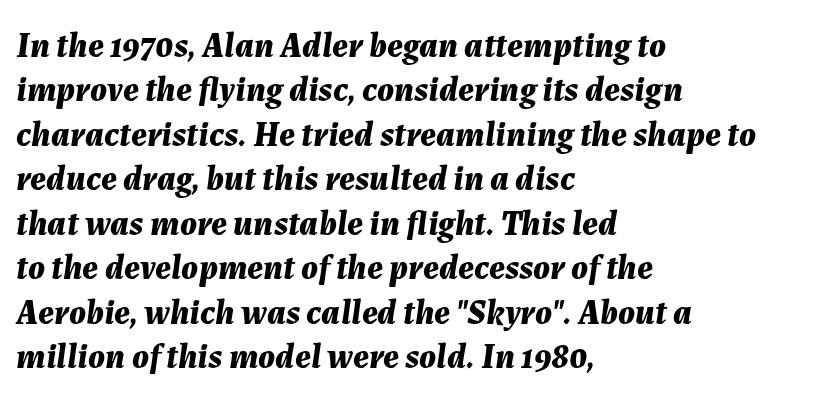
The image shows 35 px bold type, italic (leaning right); set left-aligned, normal line spacing (1.27x), normal letter spacing, not underlined; medium stroke contrast and a medium x-height.
